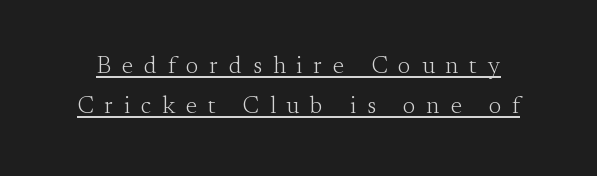
{"italic": "no", "bold": "no", "underline": "yes", "line_spacing": "normal", "line_spacing_ratio": 1.67, "letter_spacing": "wide", "letter_spacing_em": 0.45, "glyph_px": 24}
